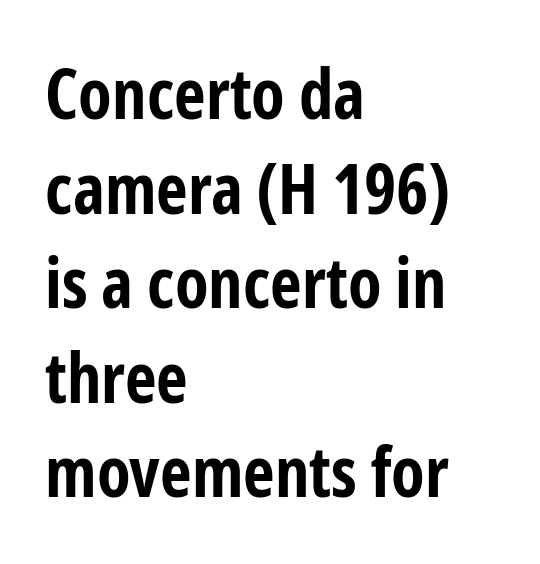
This rendering features lettering with no underline. In terms of leading, this rendering sits right in the middle. You can tell from the bare stems that sans-serif type was used. Is the letter spacing exaggerated? No — it looks like the ordinary default.
